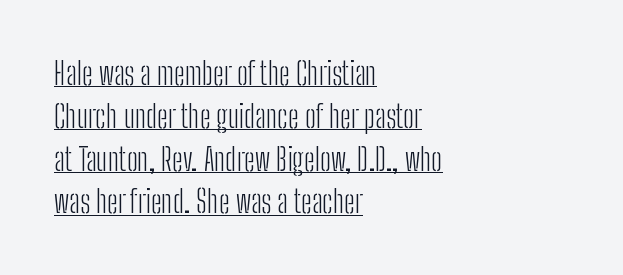
{"serif": "no", "italic": "no", "bold": "no", "weight": "light", "width": "condensed", "stroke_contrast": "low", "x_height": "medium", "monospaced": "no", "underline": "yes", "align": "left", "line_spacing": "normal", "line_spacing_ratio": 1.38, "letter_spacing": "normal", "letter_spacing_em": 0.0, "glyph_px": 31}
